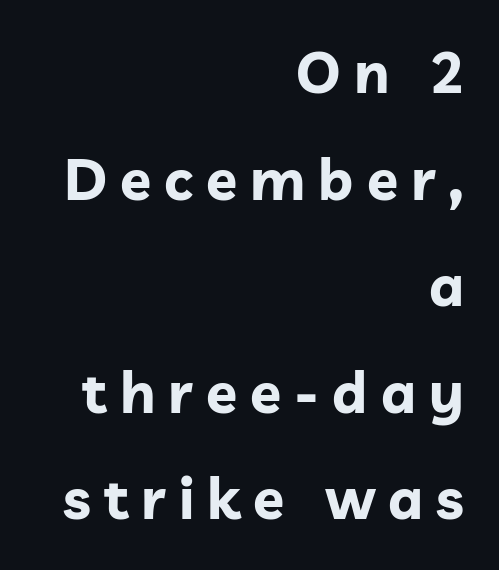
The letterforms stand isolated, each surrounded by extra space. Italic? Not at all — the glyphs are vertical. The string is rendered with underlining switched off. You could not count columns in this text — the font is proportionally spaced. Grotesque or geometric, the face here clearly has no serifs. The paragraph shown leans on its right margin.
